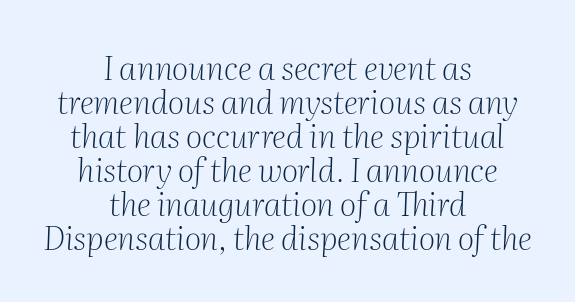
The image shows 32 px light serif type, italic (leaning right); set centered, tight line spacing (1.06x), normal letter spacing, not underlined; medium stroke contrast and a medium x-height.
